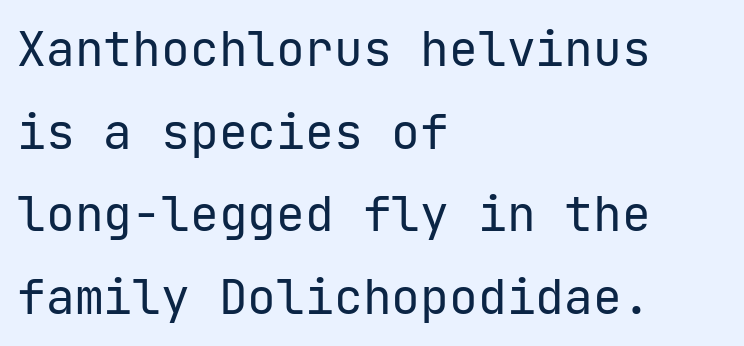
{"serif": "no", "italic": "no", "bold": "no", "weight": "regular", "width": "normal", "stroke_contrast": "low", "x_height": "medium", "underline": "no", "align": "left", "line_spacing_ratio": 1.72, "letter_spacing": "normal", "letter_spacing_em": 0.0, "glyph_px": 48}
